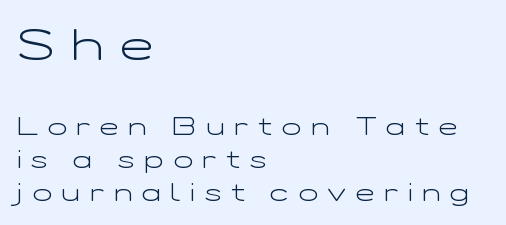
Q: Is the text bold? A: No.
Q: Is the text italic (slanted)? A: No, it is upright.
Q: Is the typeface a serif or a sans-serif typeface? A: Sans-serif.
Q: Is the text underlined? A: No.
Q: How is the paragraph aligned? A: Left-aligned.
Q: Is the spacing between letters normal or unusually wide? A: Unusually wide.
Q: Is the spacing between lines tight, normal or loose? A: Normal.
Q: Which block of text is set in a larger size, the first (top) or the second (bottom)? A: The first (top) one.
Q: Width (condensed, normal, or wide)? A: Wide.
Q: Stroke contrast? A: Low.
Q: x-height? A: Medium.
Q: Monospaced? A: No.
